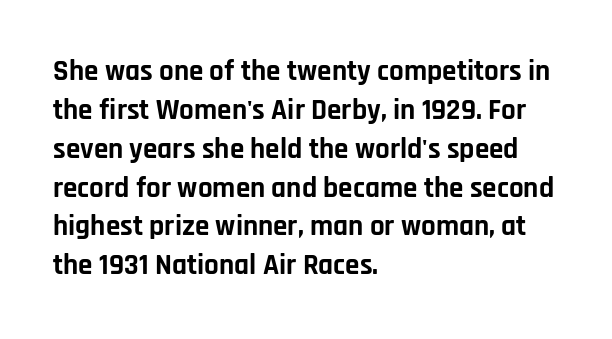
The image shows 29 px bold sans-serif type, upright; set left-aligned, normal line spacing (1.34x), normal letter spacing, not underlined; low stroke contrast and a large x-height.
